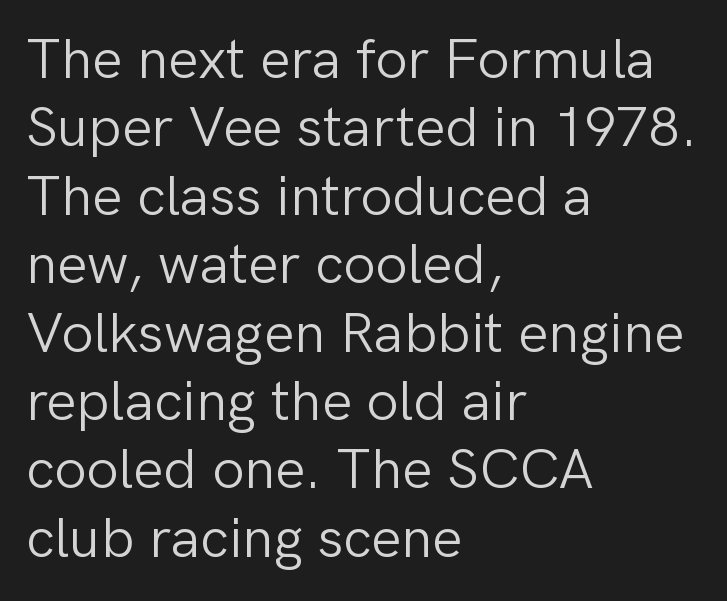
The image shows 57 px light sans-serif type, upright; set left-aligned, line spacing 1.2x, normal letter spacing, not underlined; low stroke contrast and a medium x-height.
